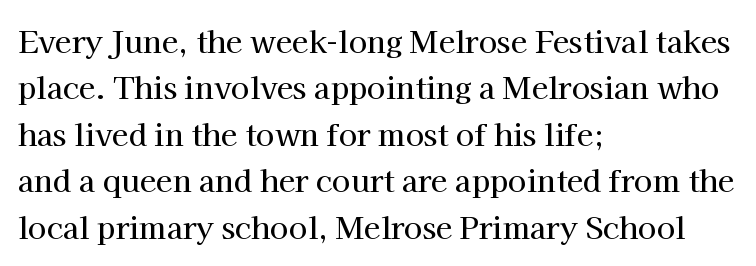
The image shows 30 px serif type, upright; set left-aligned, normal line spacing (1.55x), normal letter spacing, not underlined; high stroke contrast and a medium x-height.
